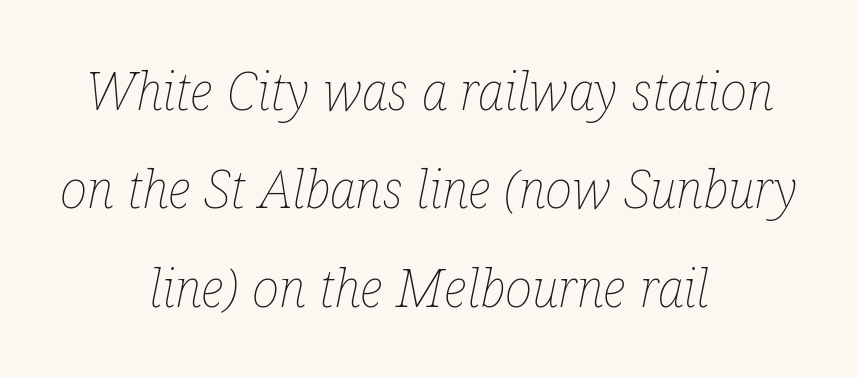
{"italic": "yes", "lean": "right", "slant_degrees": 12, "bold": "no", "weight": "thin", "width": "condensed", "stroke_contrast": "low", "x_height": "medium", "monospaced": "no", "underline": "no", "align": "center", "line_spacing_ratio": 1.89, "letter_spacing": "normal", "letter_spacing_em": 0.0, "glyph_px": 52}
